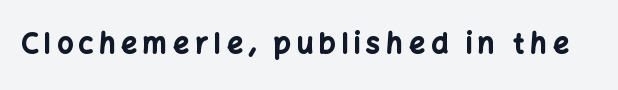
The image shows 28 px bold sans-serif type, upright; set unusually wide letter spacing (+0.21 em), not underlined; low stroke contrast and a medium x-height.
